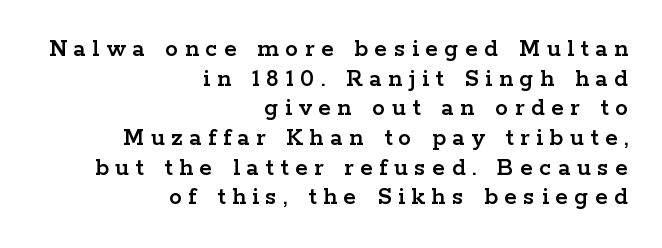
Where is the straight margin? On the right. Notice how descenders almost collide with the ascenders below — that's tight leading. The glyphs are unaccompanied by any horizontal stroke below them. Notice how the stems are strictly vertical — no italics here.
